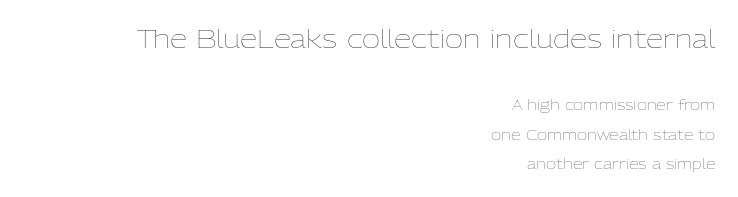
{"italic": "no", "bold": "no", "underline": "no", "align": "right", "line_spacing": "loose", "line_spacing_ratio": 2.12, "letter_spacing": "normal", "letter_spacing_em": 0.0, "larger_block": "first", "size_ratio": 1.79, "glyph_px": 25}
